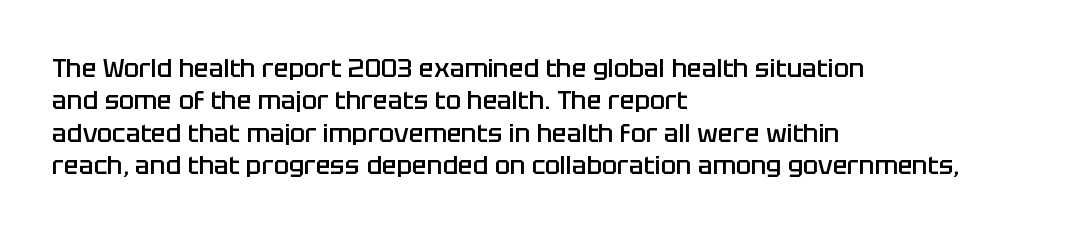
The type is set solid horizontally, with unmodified tracking. Check the space under the baseline: it is left empty. In terms of weight, the rendering is demibold, just under bold. This is the regular roman posture of the typeface.
